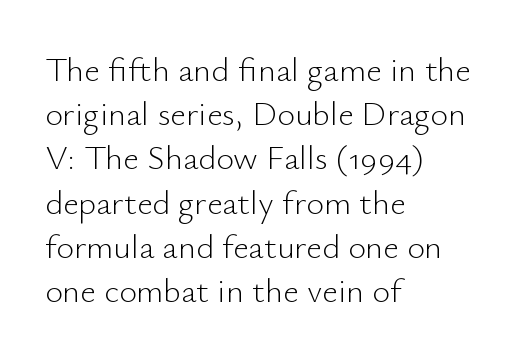
Style check: upright. Caption: multi-line text, flush left, ragged right. The letters advance in unequal steps, a hallmark of proportional type. A clean baseline with only descenders dipping below it. You can tell from the bare stems that sans-serif type was used.
